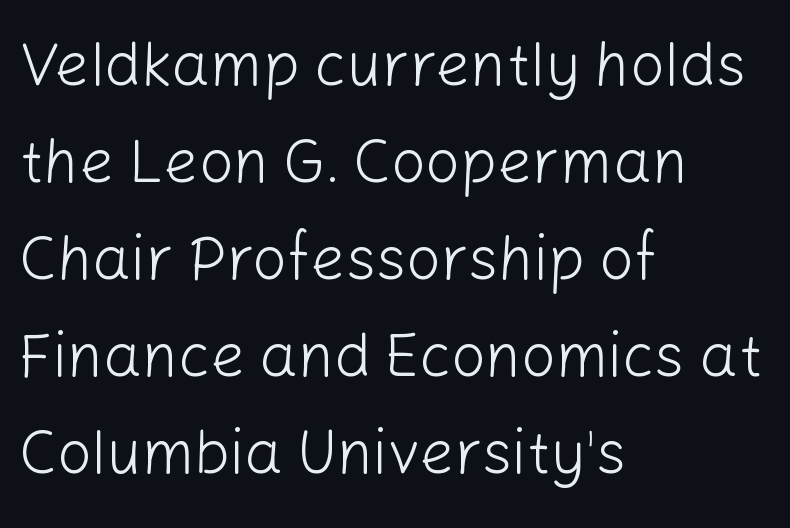
Q: Is the text bold? A: No.
Q: Is the text italic (slanted)? A: No, it is upright.
Q: Is the typeface a serif or a sans-serif typeface? A: Sans-serif.
Q: Is the text underlined? A: No.
Q: How is the paragraph aligned? A: Left-aligned.
Q: Is the spacing between letters normal or unusually wide? A: Normal.
Q: Is the spacing between lines tight, normal or loose? A: Normal.
Q: Width (condensed, normal, or wide)? A: Normal.
Q: Stroke contrast? A: Low.
Q: x-height? A: Medium.
Q: Monospaced? A: No.
